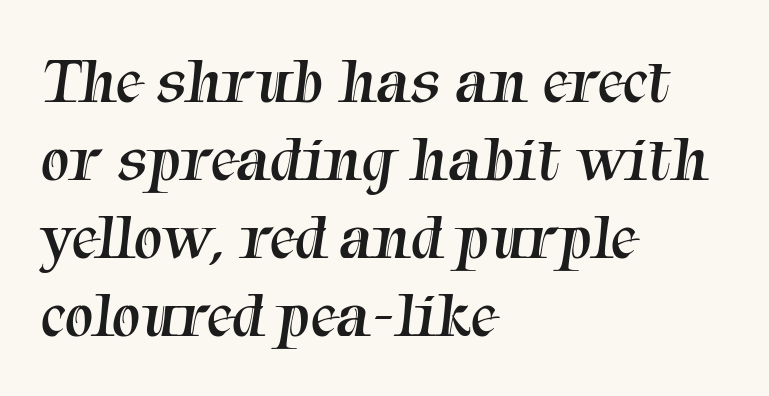
The image shows 65 px regular-weight serif type; set left-aligned, line spacing 1.2x, normal letter spacing, not underlined; medium stroke contrast and a medium x-height.
